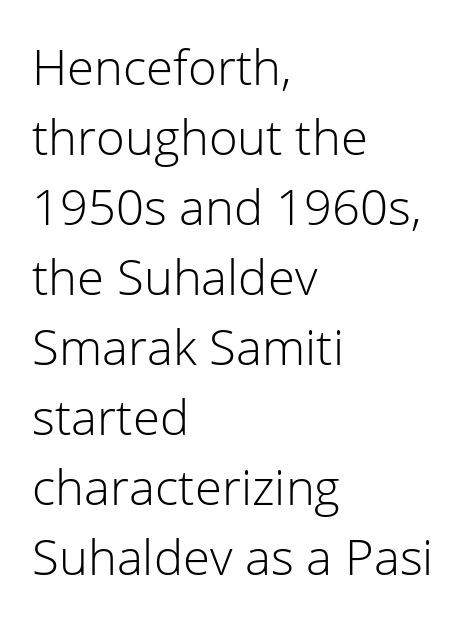
The image shows 49 px light sans-serif type, upright; set left-aligned, normal line spacing (1.43x), normal letter spacing, not underlined; low stroke contrast and a medium x-height.
